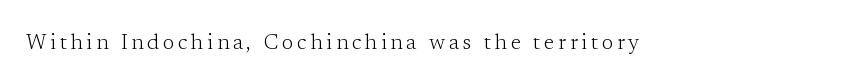
The image shows 21 px text type, upright; set not underlined.
